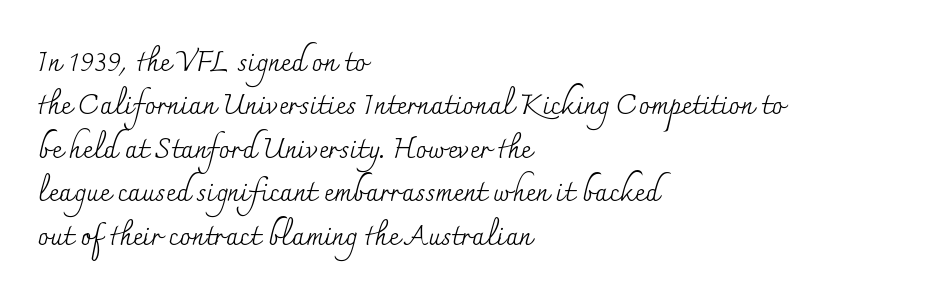
The image shows 28 px regular-weight serif type; set left-aligned, normal line spacing (1.55x), normal letter spacing, not underlined; medium stroke contrast and a small x-height.
